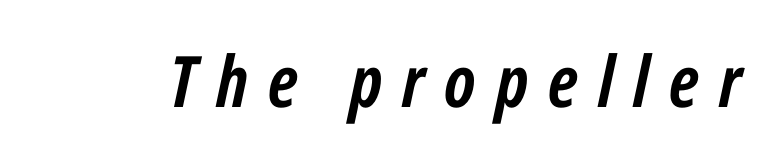
Q: Is the text bold? A: Yes.
Q: Is the text italic (slanted)? A: Yes, it leans right by about 12 degrees.
Q: Is the text underlined? A: No.
Q: Is the spacing between letters normal or unusually wide? A: Unusually wide.
Q: Width (condensed, normal, or wide)? A: Condensed.
Q: Stroke contrast? A: Low.
Q: x-height? A: Medium.
Q: Monospaced? A: No.
